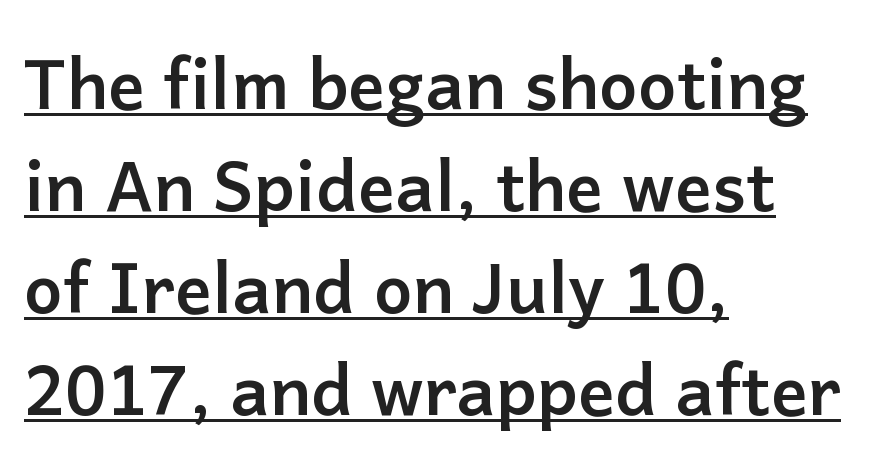
Q: Is the text bold? A: Yes.
Q: Is the text italic (slanted)? A: No, it is upright.
Q: Is the typeface a serif or a sans-serif typeface? A: Sans-serif.
Q: Is the text underlined? A: Yes.
Q: How is the paragraph aligned? A: Left-aligned.
Q: Is the spacing between letters normal or unusually wide? A: Normal.
Q: Is the spacing between lines tight, normal or loose? A: Normal.
Q: Width (condensed, normal, or wide)? A: Normal.
Q: Stroke contrast? A: Low.
Q: x-height? A: Medium.
Q: Monospaced? A: No.
